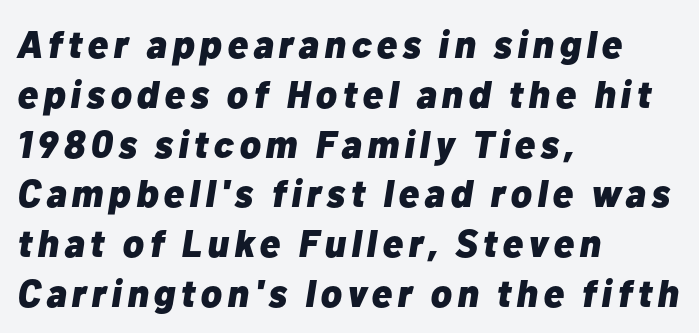
The specimen reads as italic at a glance. Teacher's note: observe the even left margin — that is flush-left alignment. Chunky letters — that's bold for sure. The glyphs are unaccompanied by any horizontal stroke below them. A typesetter would call this proportional, since set widths differ per character.
